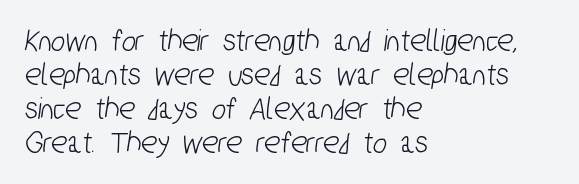
Decoration check: the copy has no underline. You could barely slide anything between these rows. You could call the tracking neutral — neither tight nor loose. Every row of glyphs begins at an identical x-position on the left. Grotesque or geometric, the face here clearly has no serifs. The rendering uses natural spacing where letterforms have individual widths.
